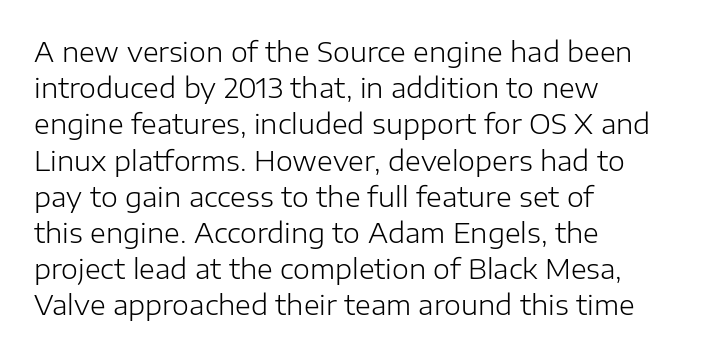
{"italic": "no", "bold": "no", "underline": "no", "align": "left", "line_spacing": "normal", "line_spacing_ratio": 1.34, "letter_spacing": "normal", "letter_spacing_em": 0.0, "glyph_px": 27}
